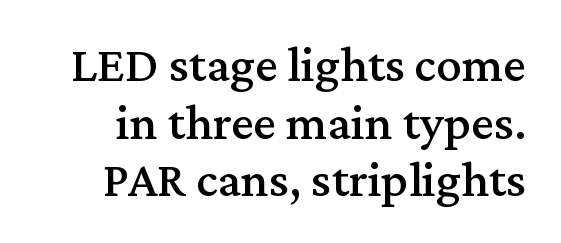
{"serif": "yes", "italic": "no", "width": "normal", "stroke_contrast": "medium", "x_height": "medium", "monospaced": "no", "underline": "no", "line_spacing": "tight", "line_spacing_ratio": 1.13, "letter_spacing": "normal", "letter_spacing_em": 0.0, "glyph_px": 51}
